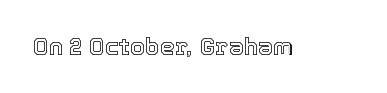
{"italic": "no", "underline": "no", "letter_spacing": "normal", "letter_spacing_em": 0.0, "glyph_px": 24}
